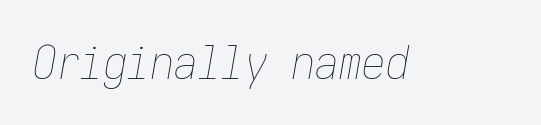
Descenders are the only things crossing below the line. Standard letterfit; no display-style spreading of the glyphs. Italic: yes, the glyphs are oblique. The strokes carry an ordinary text weight at most.
